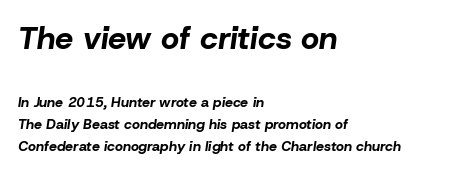
The rendering uses natural spacing where letterforms have individual widths. The block sitting higher on the canvas is the one with enlarged characters. Tracking here is standard; glyphs follow each other at the usual distance. The typesetting leans heavy: a genuine bold. One glance says typical: line gaps are just what's usual. The whole block is typeset with a tilt.
